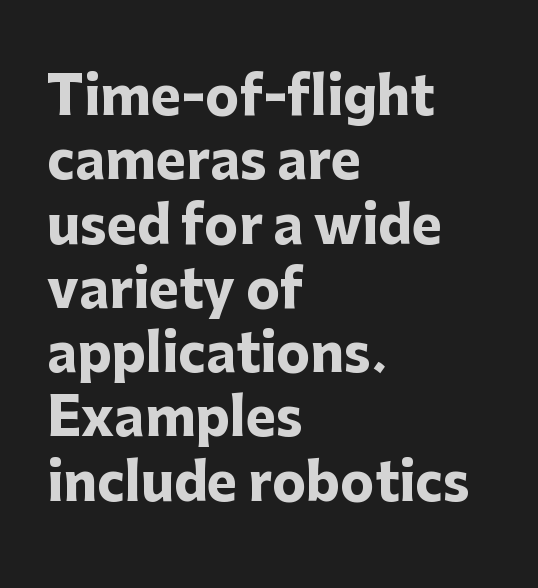
Short note: letters normally spaced. Notice how the stems are strictly vertical — no italics here. A full-strength bold gives these letters their thick strokes. Each letter keeps its own natural width here, so spacing adapts to shape. Note: no serifs on the glyphs.
